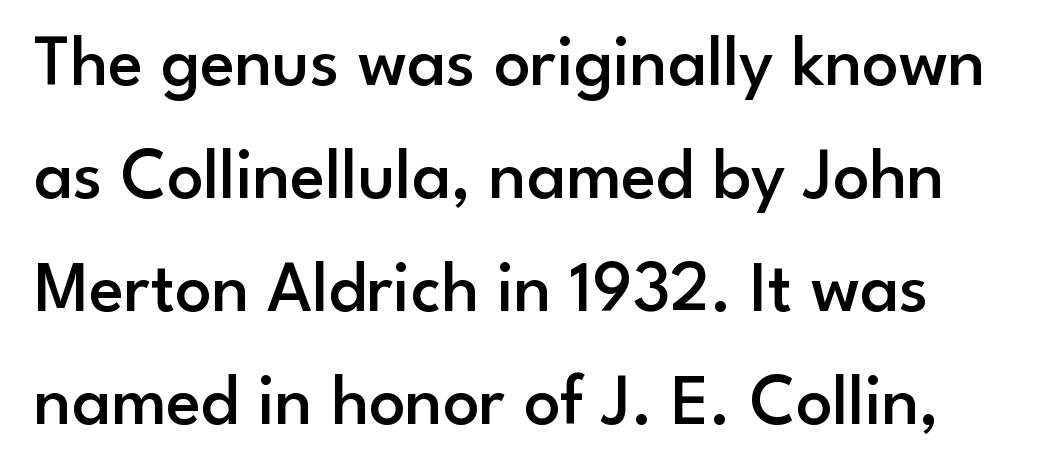
The image shows 72 px semibold sans-serif type, upright; set normal line spacing (1.57x), normal letter spacing, not underlined; low stroke contrast and a small x-height.
